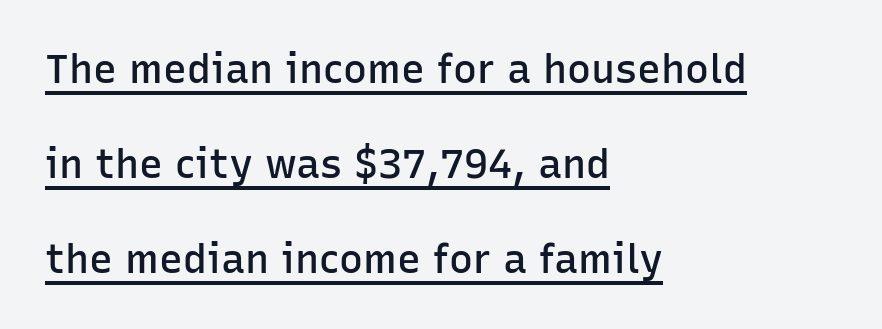
Q: Is the text bold? A: Semi-bold.
Q: Is the text italic (slanted)? A: No, it is upright.
Q: Is the typeface a serif or a sans-serif typeface? A: Sans-serif.
Q: Is the text underlined? A: Yes.
Q: How is the paragraph aligned? A: Left-aligned.
Q: Is the spacing between letters normal or unusually wide? A: Normal.
Q: Is the spacing between lines tight, normal or loose? A: Loose.
Q: Width (condensed, normal, or wide)? A: Normal.
Q: Stroke contrast? A: Low.
Q: x-height? A: Medium.
Q: Monospaced? A: No.
